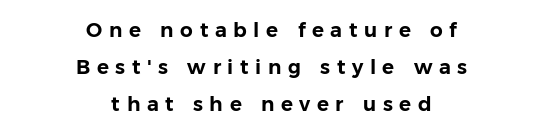
{"italic": "no", "underline": "no", "align": "center", "line_spacing_ratio": 1.84, "letter_spacing": "wide", "letter_spacing_em": 0.33, "glyph_px": 20}
